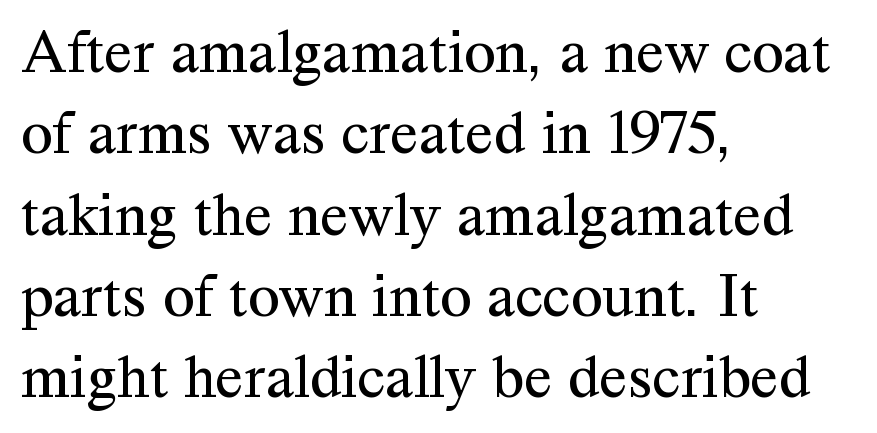
This is serif lettering, the kind often seen in printed books. No extra tracking has been applied to these lines. The font sits on the lighter half of the weight spectrum, regular included. A clean baseline with only descenders dipping below it. The paragraph shown leans on its left margin. Baseline-to-baseline distance is the conventional proportion of letter height.
